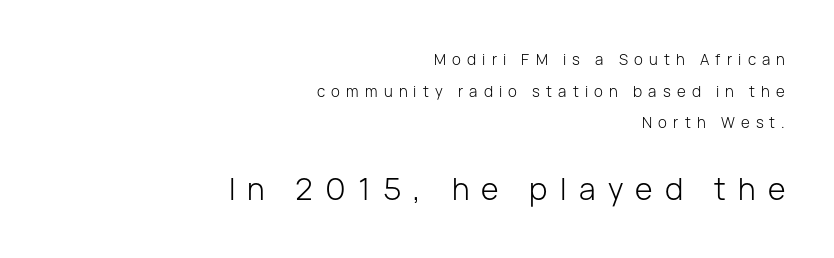
Q: Is the text bold? A: No.
Q: Is the text italic (slanted)? A: No, it is upright.
Q: Is the typeface a serif or a sans-serif typeface? A: Sans-serif.
Q: Is the text underlined? A: No.
Q: How is the paragraph aligned? A: Right-aligned.
Q: Is the spacing between letters normal or unusually wide? A: Unusually wide.
Q: Is the spacing between lines tight, normal or loose? A: Loose.
Q: Which block of text is set in a larger size, the first (top) or the second (bottom)? A: The second (bottom) one.
Q: Width (condensed, normal, or wide)? A: Normal.
Q: Stroke contrast? A: Low.
Q: x-height? A: Medium.
Q: Monospaced? A: No.
